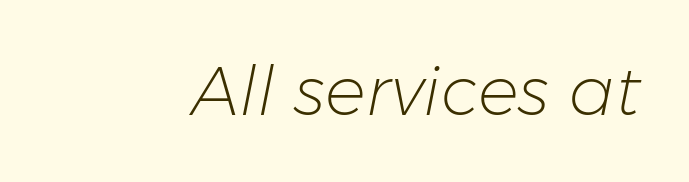
Rule under the text: the space is simply empty. Weight: not bold — regular or lighter. In terms of letterspacing, this is plain default setting. The font's italic variant was chosen for this text. You could not count columns in this text — the font is proportionally spaced.
